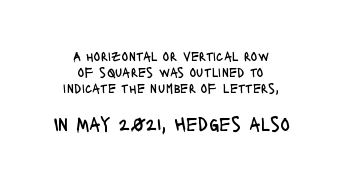
Heft: none added — not bold. Nobody drew a line under any word here. The lettering stays uniformly vertical, giving the passage a roman look. Between one letter and the next there's only the usual sliver of space. The passage shown stacks its lines with hardly any gap.
